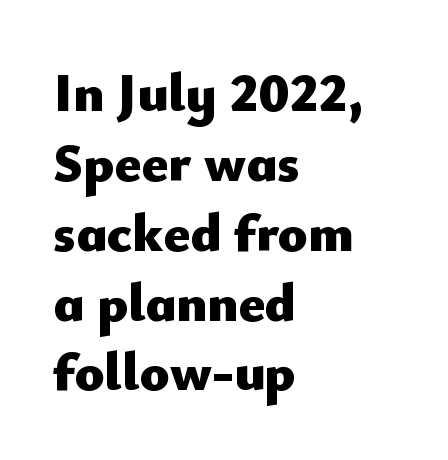
Q: Is the text bold? A: Yes.
Q: Is the text italic (slanted)? A: No, it is upright.
Q: Is the typeface a serif or a sans-serif typeface? A: Sans-serif.
Q: Is the text underlined? A: No.
Q: How is the paragraph aligned? A: Left-aligned.
Q: Is the spacing between letters normal or unusually wide? A: Normal.
Q: Is the spacing between lines tight, normal or loose? A: Normal.
Q: Width (condensed, normal, or wide)? A: Normal.
Q: Stroke contrast? A: Low.
Q: x-height? A: Small.
Q: Monospaced? A: No.
